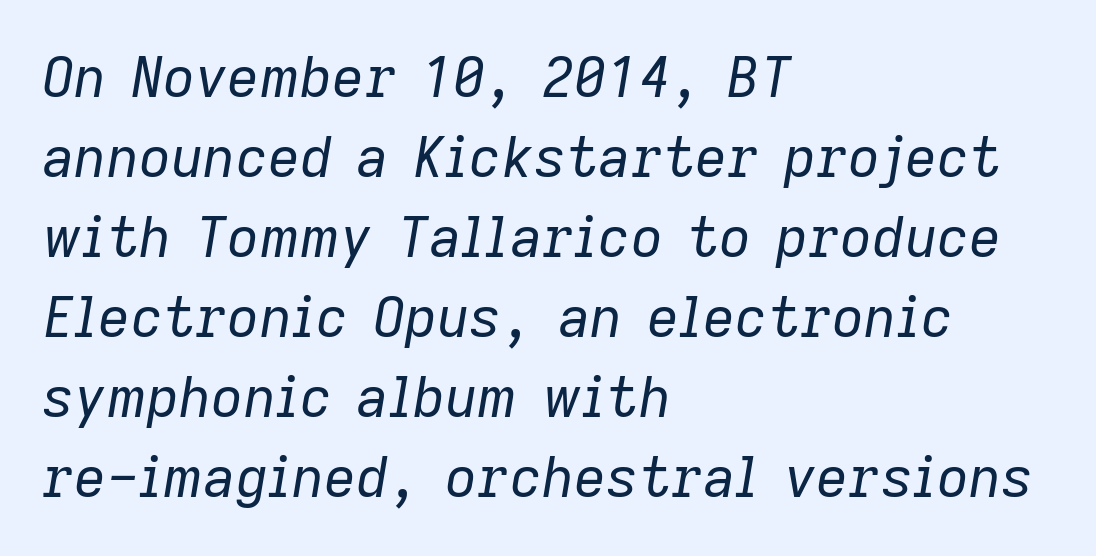
Q: Is the text bold? A: No.
Q: Is the text italic (slanted)? A: Yes, it leans right by about 9 degrees.
Q: Is the text underlined? A: No.
Q: How is the paragraph aligned? A: Left-aligned.
Q: Is the spacing between letters normal or unusually wide? A: Normal.
Q: Is the spacing between lines tight, normal or loose? A: Normal.
Q: Width (condensed, normal, or wide)? A: Normal.
Q: Stroke contrast? A: Low.
Q: x-height? A: Medium.
Q: Monospaced? A: No.
